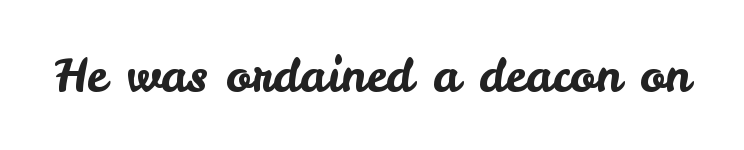
Proportional: the letters do not fall into vertical columns. Observe the absence of serifs on each vertical stroke in this sample. Nobody touched the tracking dial on this one.
